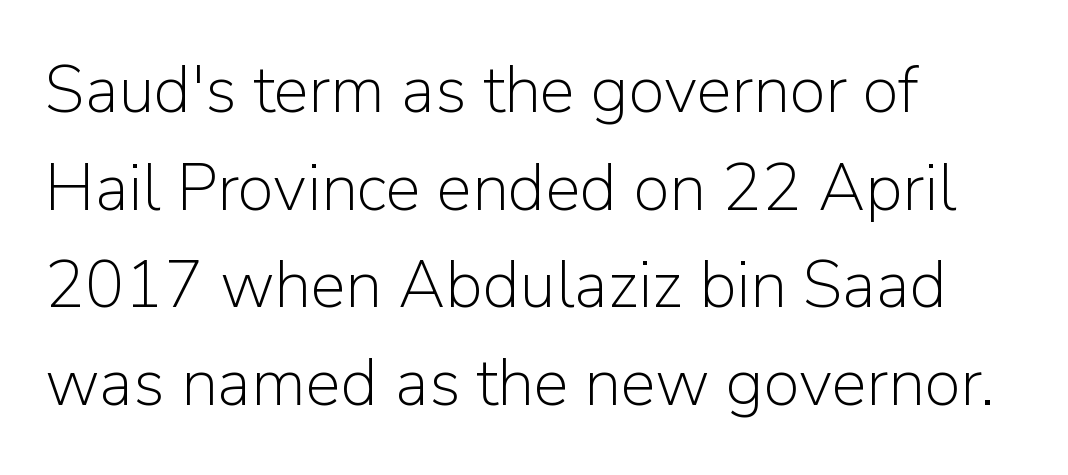
If you drew a line through each stem, it would be perfectly vertical. The face looks like a standard text weight, possibly lighter. Rows of type keep a routine distance in the vertical direction. A classic flush-left, rag-right setting is used for this passage. Nobody drew a line under any word here.
